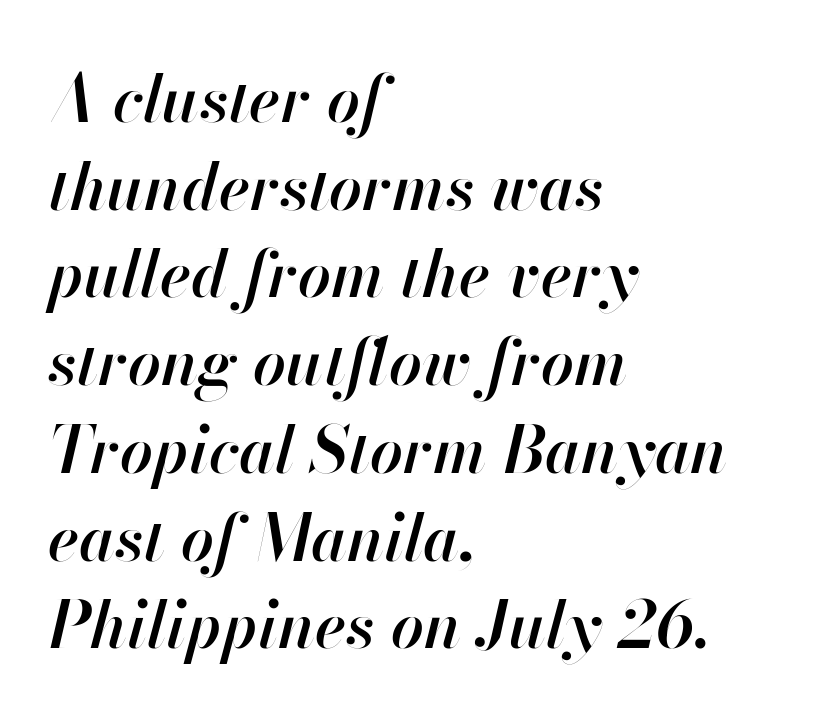
{"italic": "yes", "lean": "right", "slant_degrees": 13, "bold": "semi", "weight": "semibold", "width": "normal", "stroke_contrast": "high", "x_height": "small", "monospaced": "no", "underline": "no", "align": "left", "line_spacing": "normal", "line_spacing_ratio": 1.35, "letter_spacing": "normal", "letter_spacing_em": 0.0, "glyph_px": 65}
